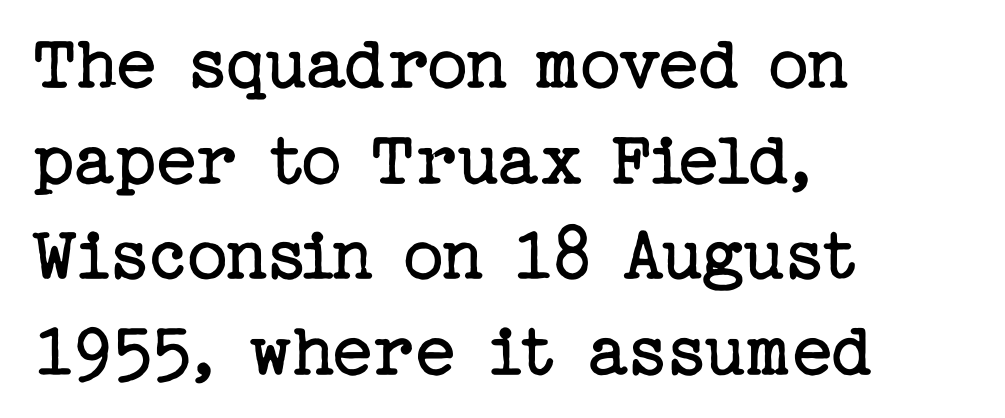
The image shows 79 px regular-weight serif type, upright; set left-aligned, line spacing 1.21x, normal letter spacing, not underlined; low stroke contrast and a medium x-height.
